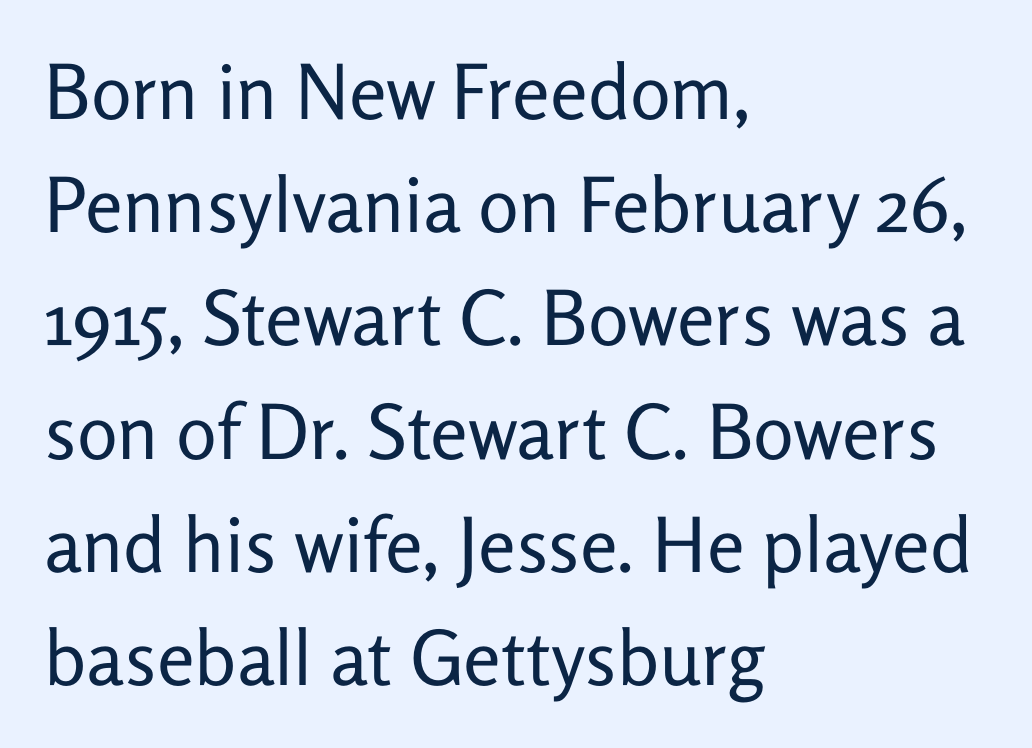
The image shows 76 px regular-weight sans-serif type, upright; set left-aligned, normal line spacing (1.49x), normal letter spacing, not underlined; low stroke contrast and a medium x-height.
